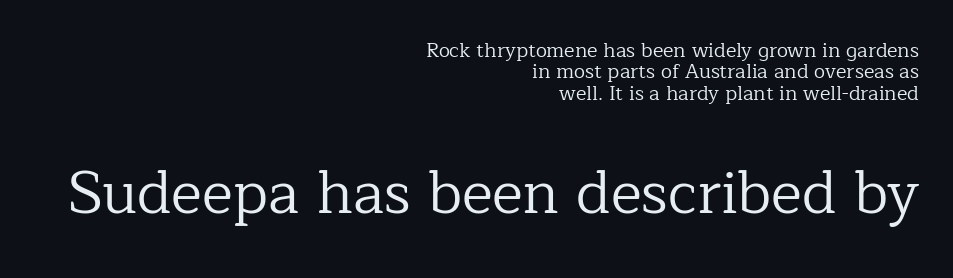
Q: Is the text bold? A: No.
Q: Is the text italic (slanted)? A: No, it is upright.
Q: Is the typeface a serif or a sans-serif typeface? A: Serif.
Q: Is the text underlined? A: No.
Q: How is the paragraph aligned? A: Right-aligned.
Q: Is the spacing between letters normal or unusually wide? A: Normal.
Q: Is the spacing between lines tight, normal or loose? A: Tight.
Q: Which block of text is set in a larger size, the first (top) or the second (bottom)? A: The second (bottom) one.
Q: Width (condensed, normal, or wide)? A: Normal.
Q: Stroke contrast? A: Low.
Q: x-height? A: Medium.
Q: Monospaced? A: No.
